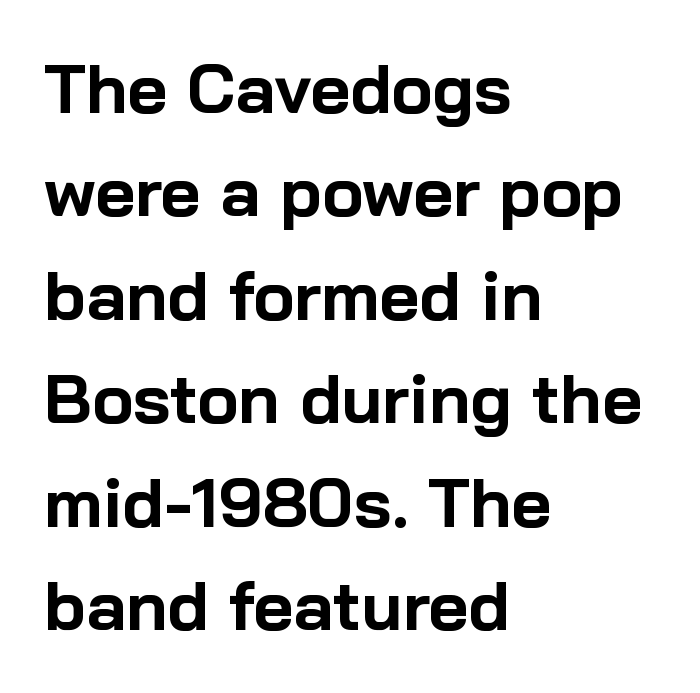
Letters rest on an invisible, unmarked baseline. Note the varied advance widths — an 'i' is clearly narrower than an 'm'. The designer left line spacing at the default. Look at the bottom of the vertical strokes: they stop flat, with no serifs.
